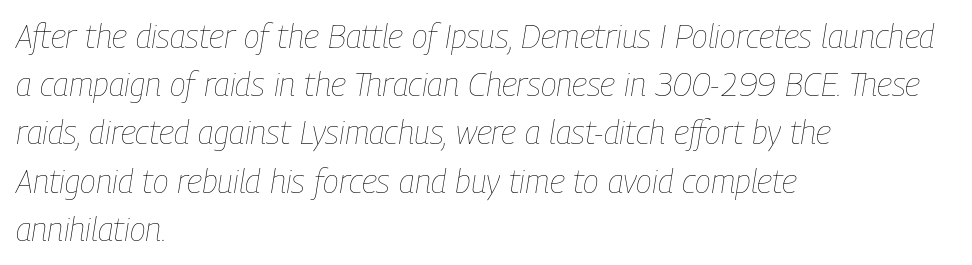
The face used here is proportionally spaced, like ordinary book or web type. In terms of posture, this sample is oblique. Short note: letters normally spaced. Successive baselines arrive at the customary interval.
